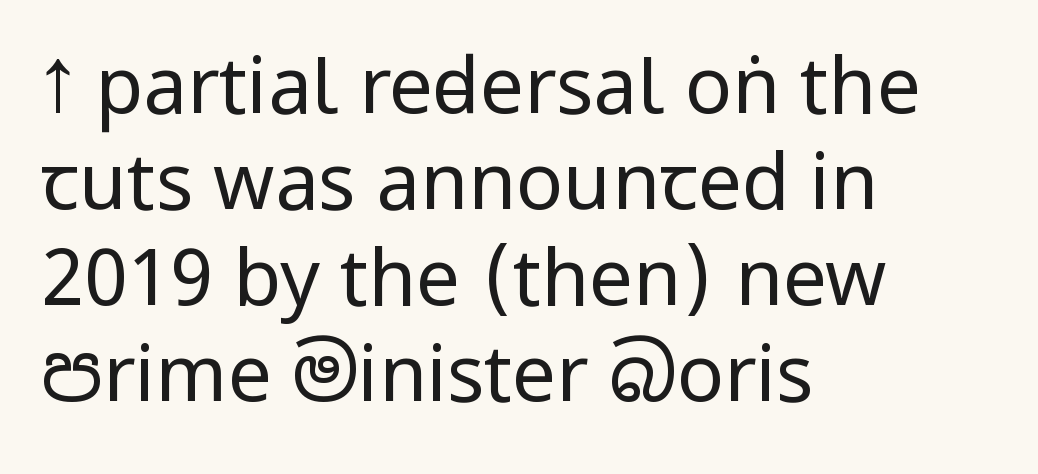
{"serif": "no", "italic": "no", "bold": "no", "weight": "regular", "width": "condensed", "stroke_contrast": "low", "x_height": "large", "monospaced": "no", "underline": "no", "align": "left", "line_spacing_ratio": 1.23, "letter_spacing": "normal", "letter_spacing_em": 0.0, "glyph_px": 78}
